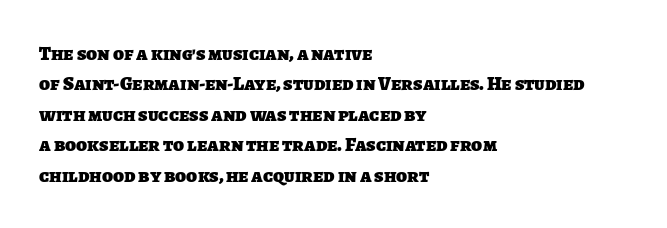
{"bold": "yes", "underline": "no", "align": "left", "line_spacing": "normal", "line_spacing_ratio": 1.52, "letter_spacing": "normal", "letter_spacing_em": 0.0, "glyph_px": 20}
